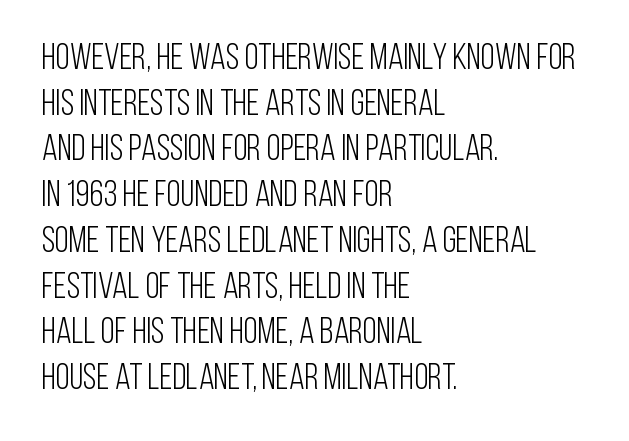
Q: Is the text bold? A: No.
Q: Is the text italic (slanted)? A: No, it is upright.
Q: Is the typeface a serif or a sans-serif typeface? A: Sans-serif.
Q: Is the text underlined? A: No.
Q: How is the paragraph aligned? A: Left-aligned.
Q: Is the spacing between letters normal or unusually wide? A: Normal.
Q: Is the spacing between lines tight, normal or loose? A: Normal.
Q: Width (condensed, normal, or wide)? A: Condensed.
Q: Stroke contrast? A: Low.
Q: x-height? A: Large.
Q: Monospaced? A: No.
